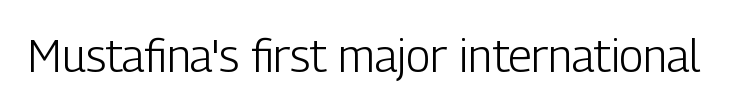
The image shows 45 px light, condensed sans-serif type, upright; set normal letter spacing, not underlined; low stroke contrast and a medium x-height.
